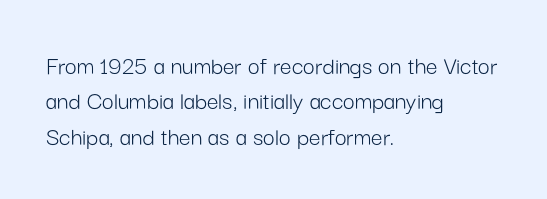
Vertically, the passage feels balanced, rows spaced as you'd expect. No italicization has been applied; the sample stays upright. A bare baseline throughout the passage. Think standard paragraph weight, or any step lighter than that.
